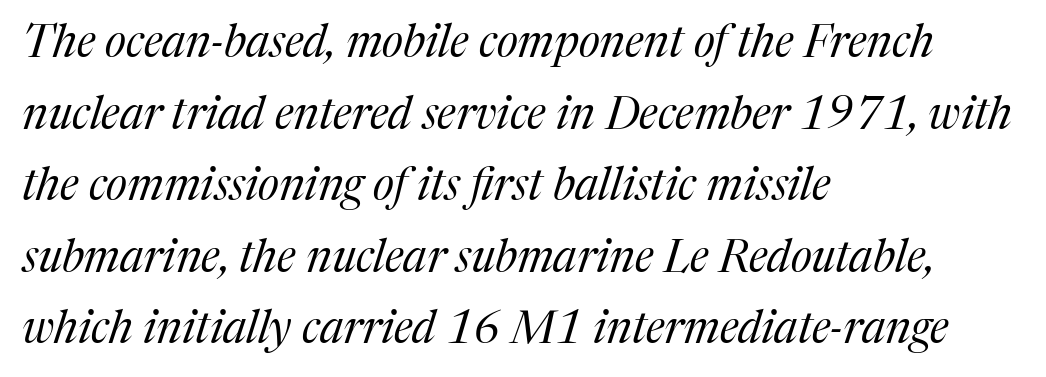
Q: Is the text bold? A: No.
Q: Is the text italic (slanted)? A: Yes, it leans right by about 17 degrees.
Q: Is the typeface a serif or a sans-serif typeface? A: Serif.
Q: Is the text underlined? A: No.
Q: How is the paragraph aligned? A: Left-aligned.
Q: Is the spacing between letters normal or unusually wide? A: Normal.
Q: Is the spacing between lines tight, normal or loose? A: Normal.
Q: Width (condensed, normal, or wide)? A: Normal.
Q: Stroke contrast? A: Medium.
Q: x-height? A: Medium.
Q: Monospaced? A: No.
